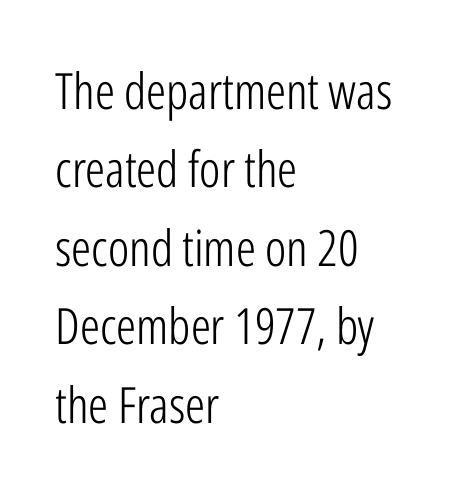
The image shows 50 px light, condensed sans-serif type, upright; set left-aligned, normal line spacing (1.57x), normal letter spacing, not underlined; low stroke contrast and a medium x-height.
